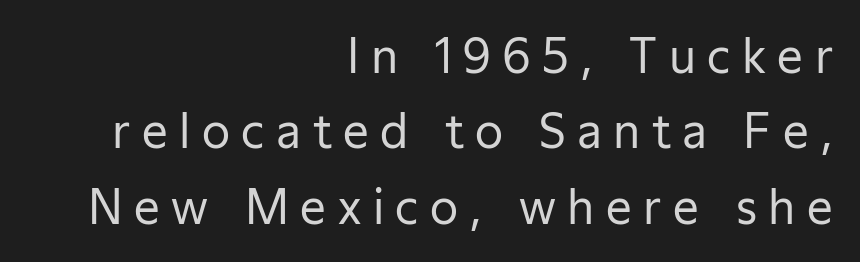
The horizontal fit of the characters is loose and conspicuously gappy. If you drew a ruler down the right edge, every line would touch it. Looks like regular typesetting: each glyph gets only the width it needs. Regarding serifs, this sample does without them.
